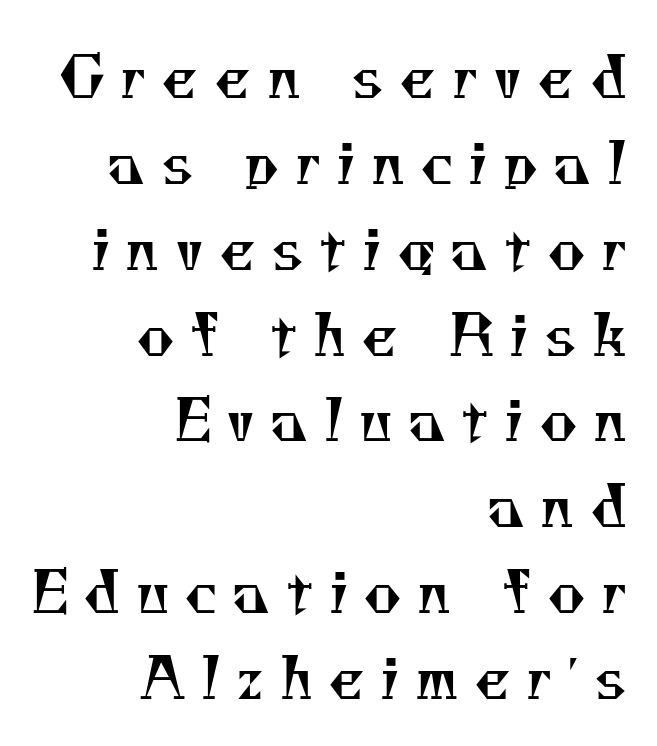
{"serif": "yes", "bold": "no", "weight": "regular", "width": "normal", "stroke_contrast": "medium", "x_height": "small", "monospaced": "no", "underline": "no", "align": "right", "line_spacing": "normal", "line_spacing_ratio": 1.48, "letter_spacing": "wide", "letter_spacing_em": 0.26, "glyph_px": 58}
